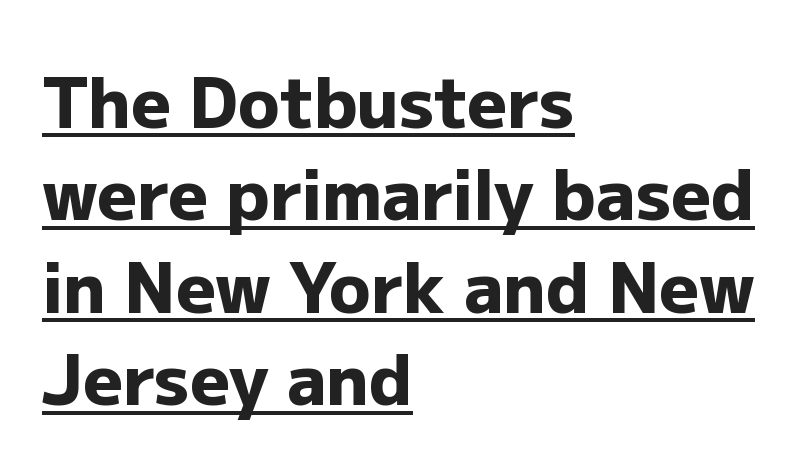
{"serif": "no", "italic": "no", "bold": "yes", "weight": "heavy", "width": "normal", "stroke_contrast": "low", "x_height": "medium", "monospaced": "no", "underline": "yes", "align": "left", "line_spacing": "normal", "line_spacing_ratio": 1.34, "letter_spacing": "normal", "letter_spacing_em": 0.0, "glyph_px": 69}
